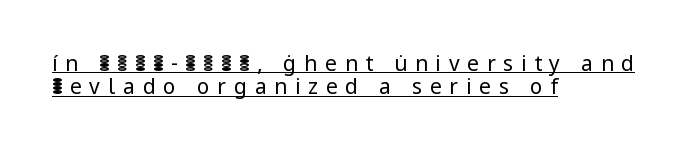
Q: Is the text bold? A: No.
Q: Is the text italic (slanted)? A: No, it is upright.
Q: Is the text underlined? A: Yes.
Q: How is the paragraph aligned? A: Left-aligned.
Q: Is the spacing between letters normal or unusually wide? A: Unusually wide.
Q: Is the spacing between lines tight, normal or loose? A: Tight.
